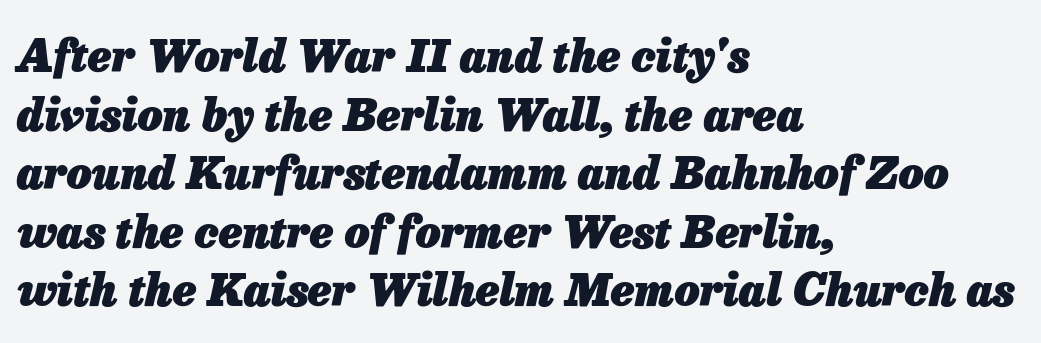
The image shows 44 px heavy type, italic (leaning right); set left-aligned, normal line spacing (1.33x), normal letter spacing, not underlined; low stroke contrast and a medium x-height.
